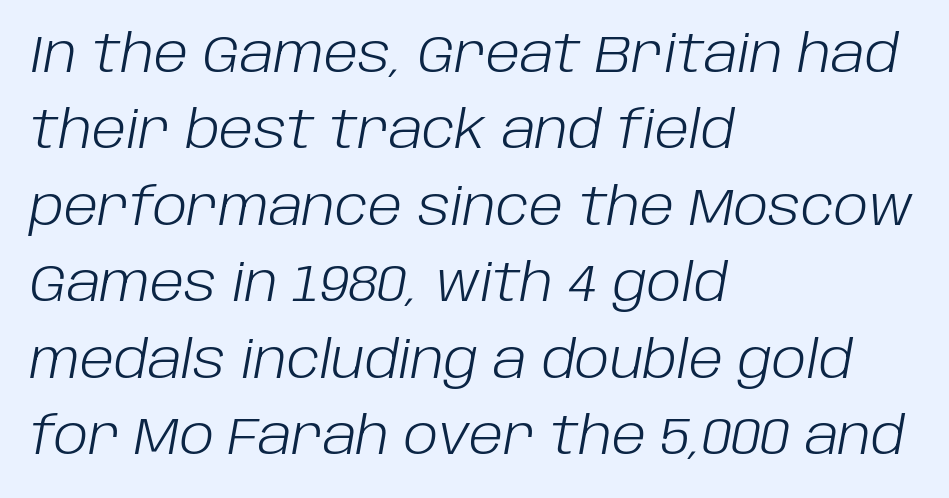
The image shows 52 px light type, italic (leaning right); set left-aligned, normal line spacing (1.47x), normal letter spacing, not underlined; low stroke contrast and a large x-height.
